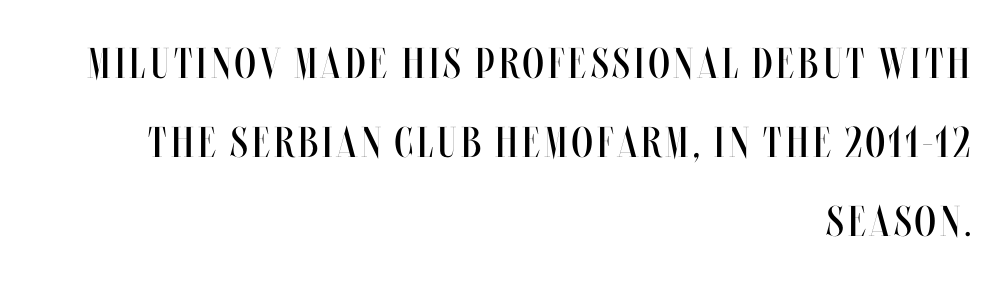
{"italic": "no", "bold": "no", "weight": "regular", "width": "condensed", "stroke_contrast": "medium", "x_height": "large", "monospaced": "no", "underline": "no", "align": "right", "line_spacing_ratio": 1.84, "glyph_px": 43}
